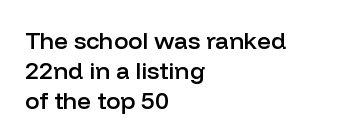
{"italic": "no", "bold": "semi", "underline": "no", "align": "left", "line_spacing_ratio": 1.24, "letter_spacing": "normal", "letter_spacing_em": 0.0, "glyph_px": 24}
